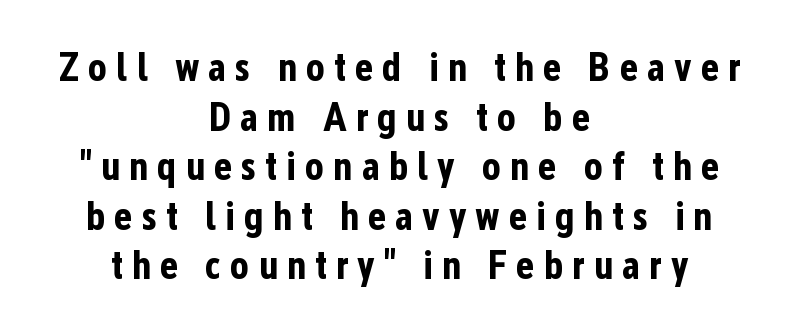
These lines carry a lot of weight — the face is fully bold. Letters rest on an invisible, unmarked baseline. Posture: vertical. Observe the wide spacing: letters keep a clear distance from each other. The passage shown is typeset with a sans-serif family. Do the characters align in a grid? No, the font is proportional.
